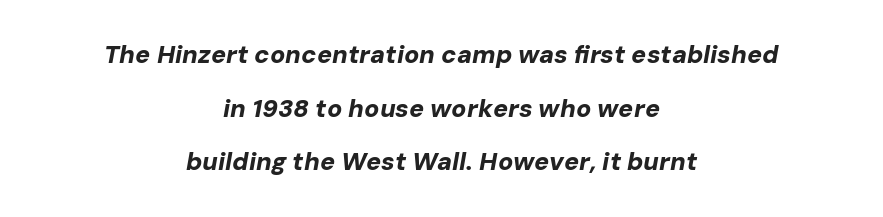
The image shows 25 px bold type, italic (leaning right); set centered, loose line spacing (2.15x), normal letter spacing, not underlined.
